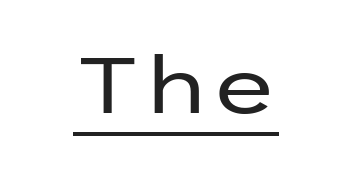
{"serif": "no", "italic": "no", "bold": "no", "weight": "regular", "width": "wide", "stroke_contrast": "low", "x_height": "medium", "underline": "yes", "letter_spacing": "normal", "letter_spacing_em": 0.0, "glyph_px": 78}
